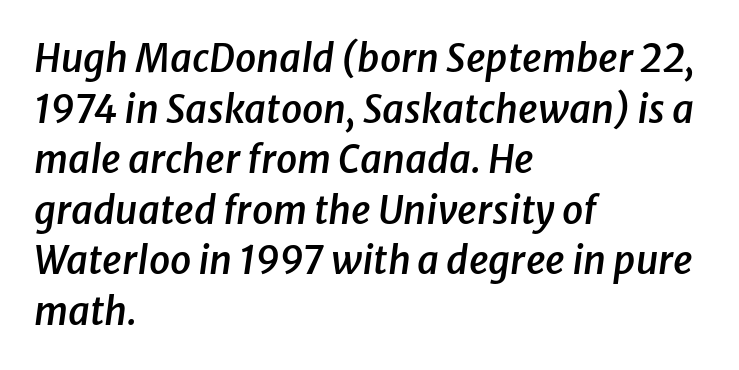
{"italic": "yes", "lean": "right", "slant_degrees": 8, "bold": "semi", "weight": "semibold", "width": "normal", "stroke_contrast": "low", "x_height": "medium", "monospaced": "no", "underline": "no", "align": "left", "line_spacing": "normal", "line_spacing_ratio": 1.33, "letter_spacing": "normal", "letter_spacing_em": 0.0, "glyph_px": 38}
